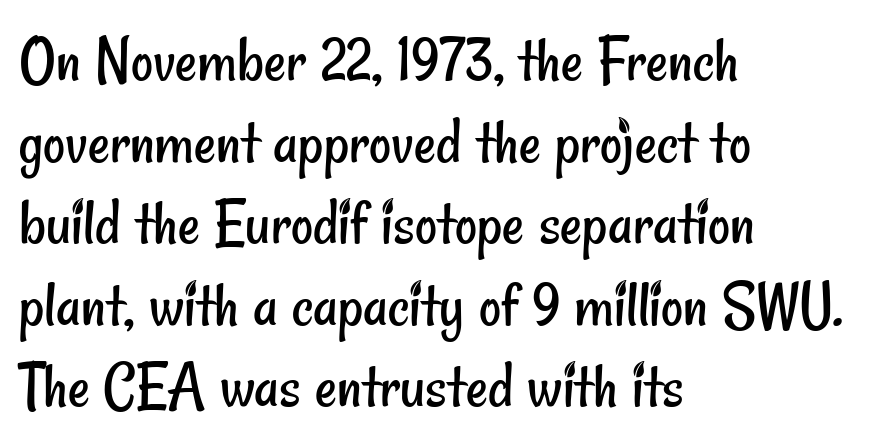
Q: Is the text bold? A: No.
Q: Is the typeface a serif or a sans-serif typeface? A: Sans-serif.
Q: Is the text underlined? A: No.
Q: How is the paragraph aligned? A: Left-aligned.
Q: Is the spacing between letters normal or unusually wide? A: Normal.
Q: Width (condensed, normal, or wide)? A: Condensed.
Q: Stroke contrast? A: Low.
Q: x-height? A: Small.
Q: Monospaced? A: No.
